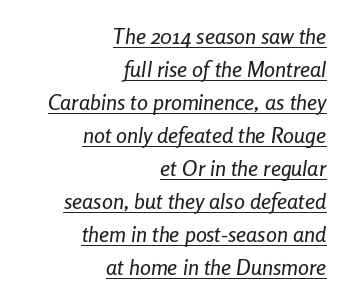
Q: Is the text italic (slanted)? A: Yes, it leans right by about 8 degrees.
Q: Is the text underlined? A: Yes.
Q: How is the paragraph aligned? A: Right-aligned.
Q: Is the spacing between letters normal or unusually wide? A: Normal.
Q: Is the spacing between lines tight, normal or loose? A: Normal.
